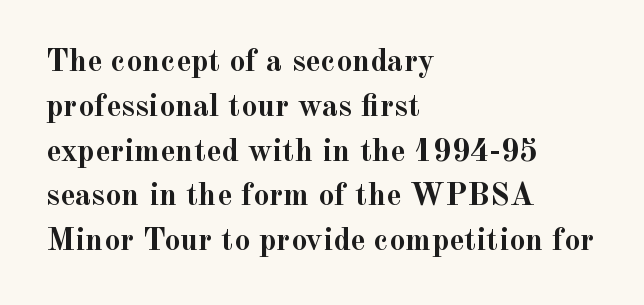
{"serif": "yes", "italic": "no", "bold": "yes", "weight": "semibold", "width": "normal", "x_height": "small", "monospaced": "no", "underline": "no", "align": "left", "line_spacing": "normal", "line_spacing_ratio": 1.4, "letter_spacing": "normal", "letter_spacing_em": 0.0, "glyph_px": 32}
